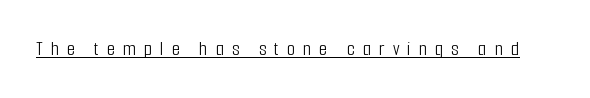
The image shows 21 px text type, upright; set unusually wide letter spacing (+0.38 em), underlined.
